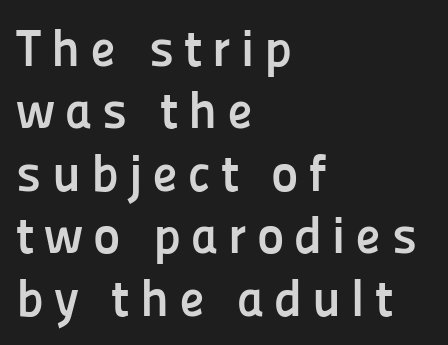
The image shows 52 px semibold sans-serif type, upright; set left-aligned, line spacing 1.2x, not underlined; low stroke contrast and a medium x-height.
